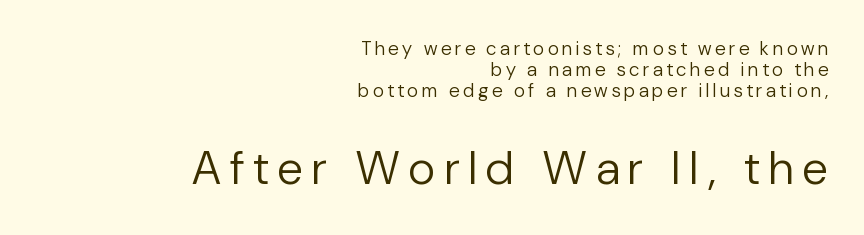
Q: Is the text bold? A: No.
Q: Is the text italic (slanted)? A: No, it is upright.
Q: Is the typeface a serif or a sans-serif typeface? A: Sans-serif.
Q: Is the text underlined? A: No.
Q: How is the paragraph aligned? A: Right-aligned.
Q: Is the spacing between letters normal or unusually wide? A: Unusually wide.
Q: Is the spacing between lines tight, normal or loose? A: Tight.
Q: Which block of text is set in a larger size, the first (top) or the second (bottom)? A: The second (bottom) one.
Q: Width (condensed, normal, or wide)? A: Normal.
Q: Stroke contrast? A: Low.
Q: x-height? A: Medium.
Q: Monospaced? A: No.
